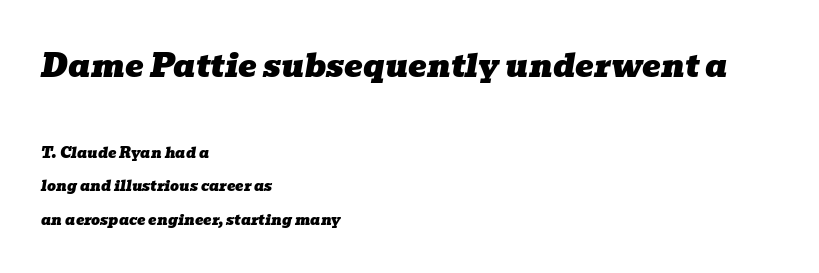
The image shows 31 px wide serif type, italic (leaning right); set left-aligned, loose line spacing (2.41x), normal letter spacing, not underlined; the first (top) block is 2.21x larger; low stroke contrast and a medium x-height.
